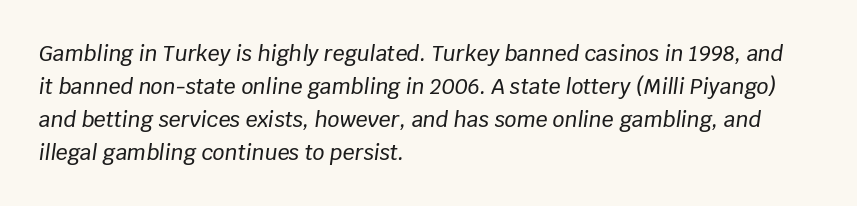
{"italic": "yes", "lean": "right", "slant_degrees": 8, "underline": "no", "align": "left", "line_spacing": "normal", "line_spacing_ratio": 1.57, "letter_spacing": "normal", "letter_spacing_em": 0.0, "glyph_px": 21}
